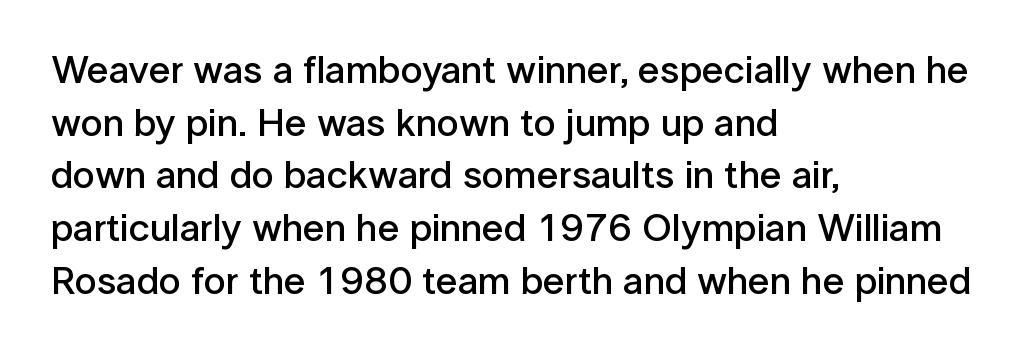
The face used here is a semibold: visibly heavier than regular, lighter than bold. Horizontal alignment here is leftward, the default for most running prose. These lines are composed in type without serifs. A normal amount of white space separates one row of letters from the next. No word sits above an underline.
